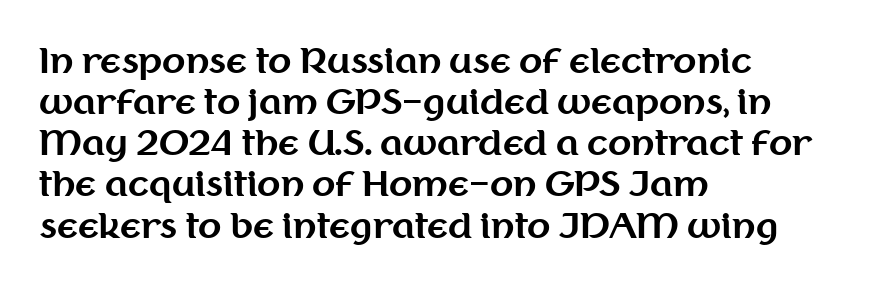
The type is set solid horizontally, with unmodified tracking. The letters stand straight up with perfectly vertical stems. Heavy, bold letterforms. Typeset ragged right — the left edge is the straight one. Looks like regular typesetting: each glyph gets only the width it needs.
